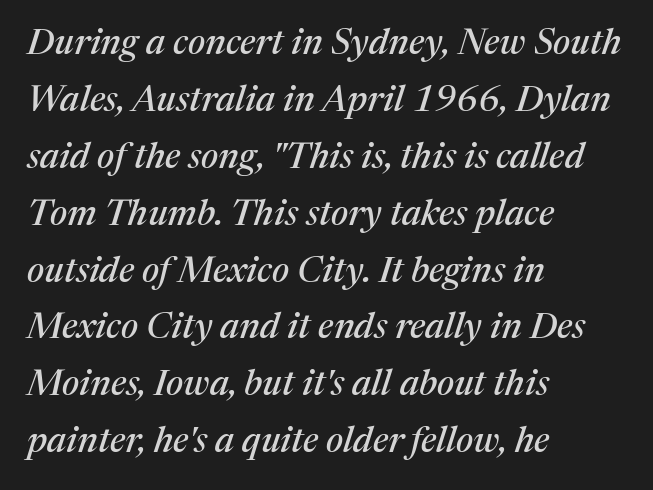
Q: Is the text italic (slanted)? A: Yes, it leans right by about 17 degrees.
Q: Is the typeface a serif or a sans-serif typeface? A: Serif.
Q: Is the text underlined? A: No.
Q: How is the paragraph aligned? A: Left-aligned.
Q: Is the spacing between letters normal or unusually wide? A: Normal.
Q: Is the spacing between lines tight, normal or loose? A: Normal.
Q: Width (condensed, normal, or wide)? A: Normal.
Q: Stroke contrast? A: Medium.
Q: x-height? A: Medium.
Q: Monospaced? A: No.
